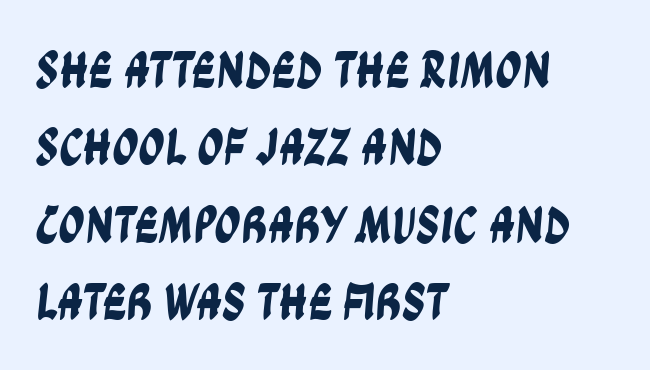
{"serif": "no", "width": "condensed", "stroke_contrast": "low", "x_height": "large", "monospaced": "no", "underline": "no", "align": "left", "line_spacing": "normal", "line_spacing_ratio": 1.49, "letter_spacing": "normal", "letter_spacing_em": 0.0, "glyph_px": 52}
